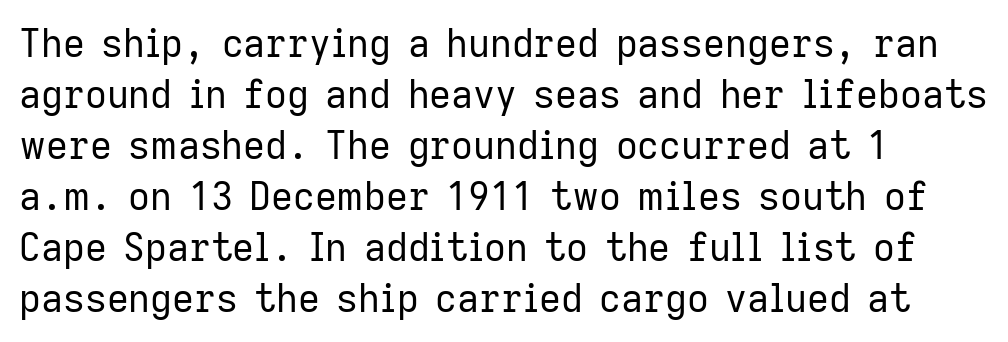
The image shows 38 px regular-weight sans-serif type, upright; set left-aligned, normal line spacing (1.34x), normal letter spacing, not underlined; low stroke contrast and a medium x-height.
